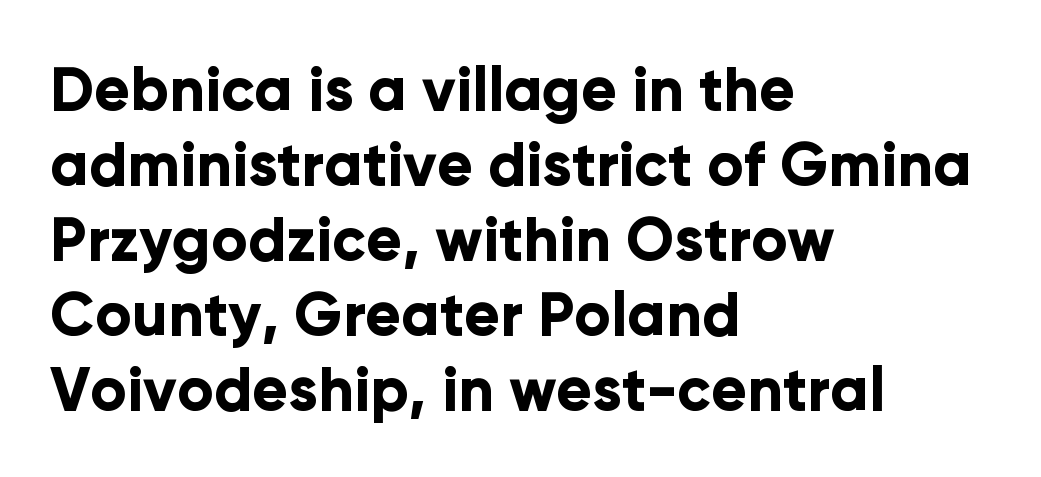
{"serif": "no", "italic": "no", "bold": "yes", "weight": "bold", "width": "normal", "stroke_contrast": "low", "x_height": "medium", "monospaced": "no", "underline": "no", "align": "left", "line_spacing": "normal", "line_spacing_ratio": 1.25, "letter_spacing": "normal", "letter_spacing_em": 0.0, "glyph_px": 60}
